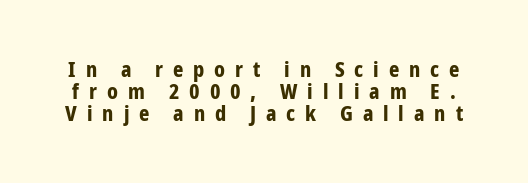
This block would grow much taller if given ordinary leading; it's compressed now. The zone under the glyphs is completely vacant. Every letter is thick-stroked: bold, no question. Notice how the stems are strictly vertical — no italics here.
